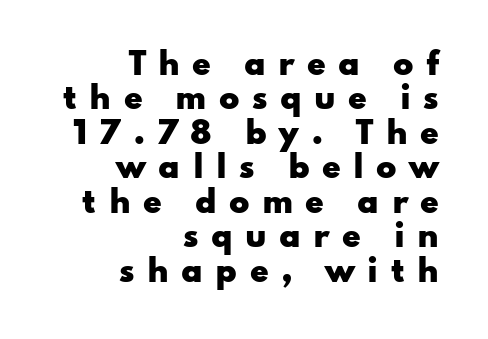
The image shows 30 px heavy, wide sans-serif type, upright; set right-aligned, tight line spacing (1.15x), unusually wide letter spacing (+0.41 em), not underlined; low stroke contrast and a small x-height.
